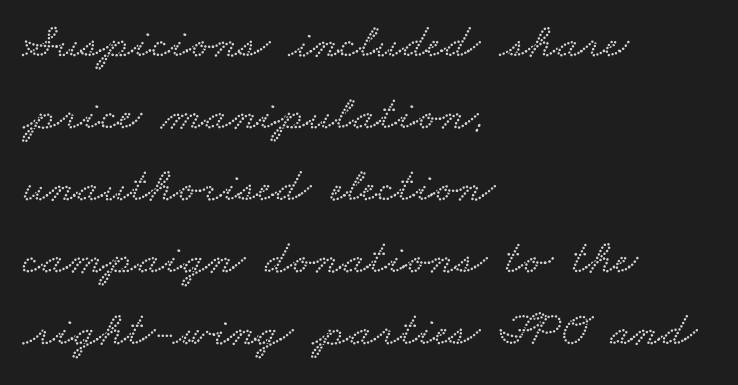
{"width": "wide", "stroke_contrast": "low", "x_height": "small", "monospaced": "no", "underline": "no", "align": "left", "line_spacing": "normal", "line_spacing_ratio": 1.47, "letter_spacing": "normal", "letter_spacing_em": 0.0, "glyph_px": 49}
